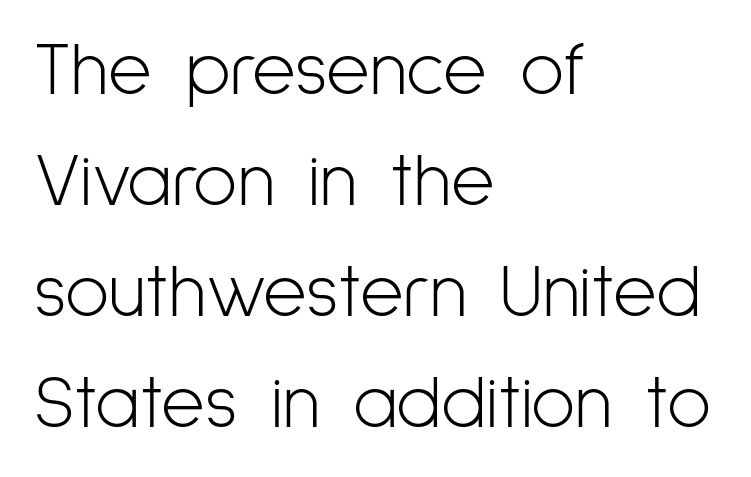
Q: Is the text bold? A: No.
Q: Is the text italic (slanted)? A: No, it is upright.
Q: Is the typeface a serif or a sans-serif typeface? A: Sans-serif.
Q: Is the text underlined? A: No.
Q: How is the paragraph aligned? A: Left-aligned.
Q: Is the spacing between letters normal or unusually wide? A: Normal.
Q: Is the spacing between lines tight, normal or loose? A: Normal.
Q: Width (condensed, normal, or wide)? A: Condensed.
Q: Stroke contrast? A: Low.
Q: x-height? A: Medium.
Q: Monospaced? A: No.
